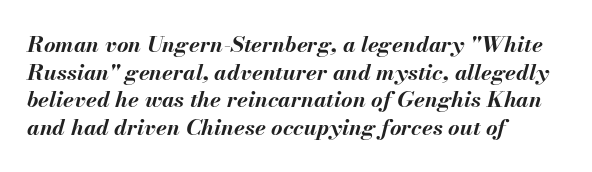
Which margin do the lines hug? The left one — the right edge is uneven. These lines sit exactly where default settings would place them. When letters slant like this, we call the style italic. The passage shown is not underscored anywhere. Words appear dense and cohesive because spacing is normal. The letters are bold, with thick, heavy strokes.
